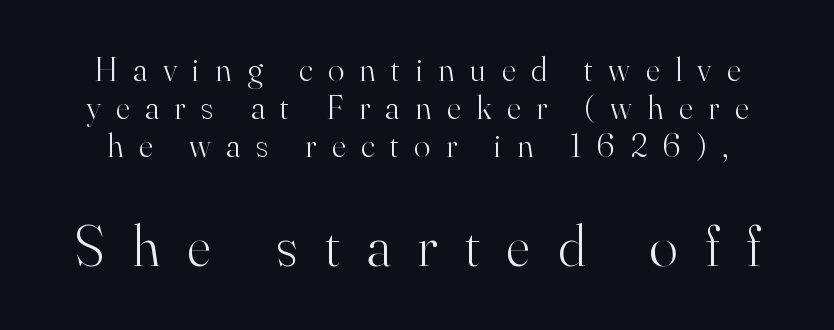
The image shows 59 px light serif type, upright; set tight line spacing (1.12x), unusually wide letter spacing (+0.46 em), not underlined; the second (bottom) block is 1.74x larger; high stroke contrast and a small x-height.
